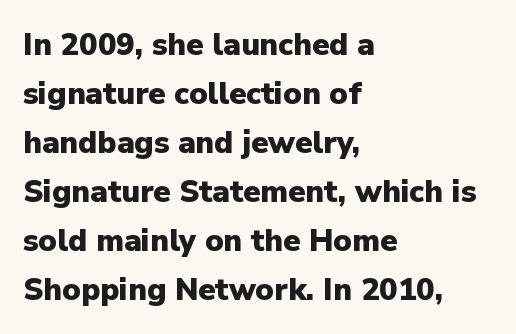
{"serif": "no", "italic": "no", "bold": "yes", "weight": "heavy", "width": "normal", "stroke_contrast": "low", "x_height": "medium", "monospaced": "no", "underline": "no", "align": "left", "line_spacing": "normal", "line_spacing_ratio": 1.58, "letter_spacing": "normal", "letter_spacing_em": 0.0, "glyph_px": 31}
